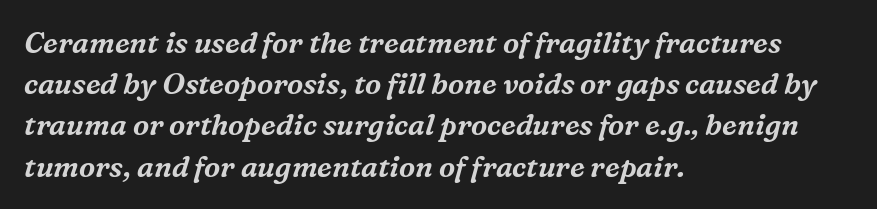
Q: Is the text italic (slanted)? A: Yes, it leans right by about 16 degrees.
Q: Is the typeface a serif or a sans-serif typeface? A: Serif.
Q: Is the text underlined? A: No.
Q: How is the paragraph aligned? A: Left-aligned.
Q: Is the spacing between letters normal or unusually wide? A: Normal.
Q: Is the spacing between lines tight, normal or loose? A: Normal.
Q: Width (condensed, normal, or wide)? A: Normal.
Q: Stroke contrast? A: Medium.
Q: x-height? A: Medium.
Q: Monospaced? A: No.
